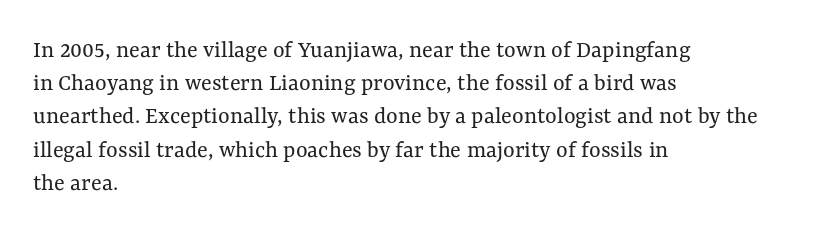
The image shows 25 px text type, upright; set left-aligned, normal line spacing (1.33x), normal letter spacing, not underlined.
